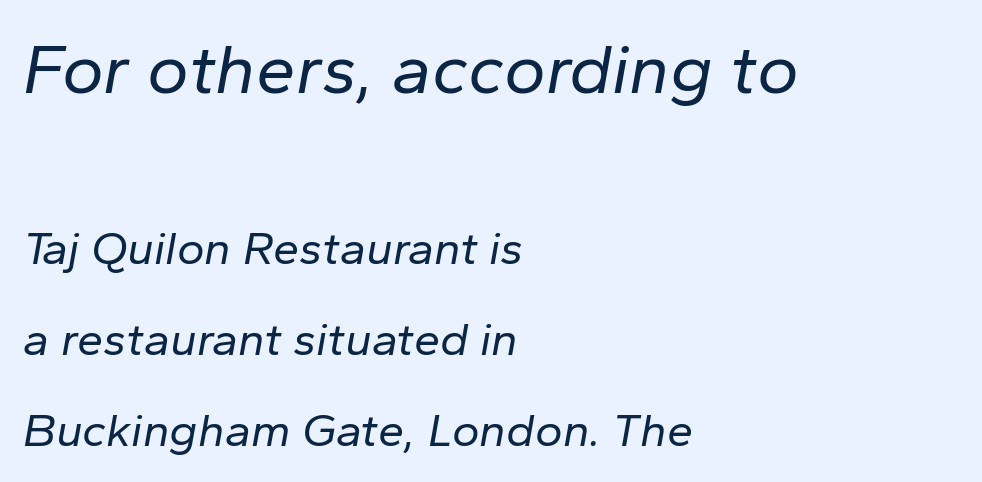
{"italic": "yes", "lean": "right", "slant_degrees": 10, "bold": "no", "weight": "regular", "width": "normal", "stroke_contrast": "low", "x_height": "medium", "monospaced": "no", "underline": "no", "align": "left", "line_spacing": "loose", "line_spacing_ratio": 1.94, "letter_spacing": "normal", "letter_spacing_em": 0.0, "larger_block": "first", "size_ratio": 1.51, "glyph_px": 71}
